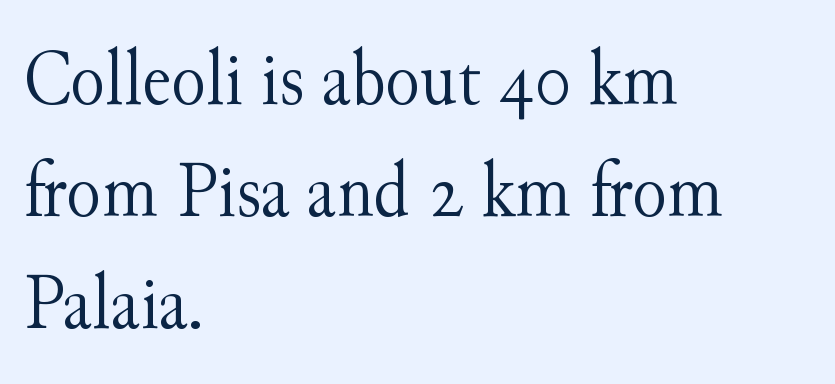
Q: Is the text bold? A: No.
Q: Is the text italic (slanted)? A: No, it is upright.
Q: Is the typeface a serif or a sans-serif typeface? A: Serif.
Q: Is the text underlined? A: No.
Q: How is the paragraph aligned? A: Left-aligned.
Q: Is the spacing between letters normal or unusually wide? A: Normal.
Q: Is the spacing between lines tight, normal or loose? A: Normal.
Q: Width (condensed, normal, or wide)? A: Normal.
Q: Stroke contrast? A: Medium.
Q: x-height? A: Small.
Q: Monospaced? A: No.
